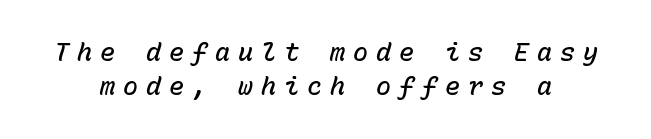
Q: Is the text bold? A: Semi-bold.
Q: Is the text italic (slanted)? A: Yes, it leans right by about 15 degrees.
Q: Is the text underlined? A: No.
Q: Is the spacing between letters normal or unusually wide? A: Unusually wide.
Q: Is the spacing between lines tight, normal or loose? A: Normal.
